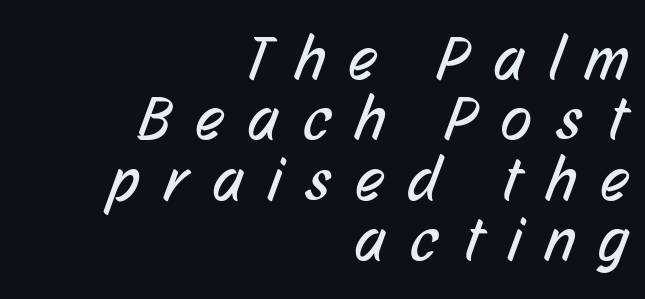
The image shows 63 px regular-weight, condensed sans-serif type; set right-aligned, tight line spacing (0.96x), unusually wide letter spacing (+0.4 em), not underlined; low stroke contrast and a medium x-height.
